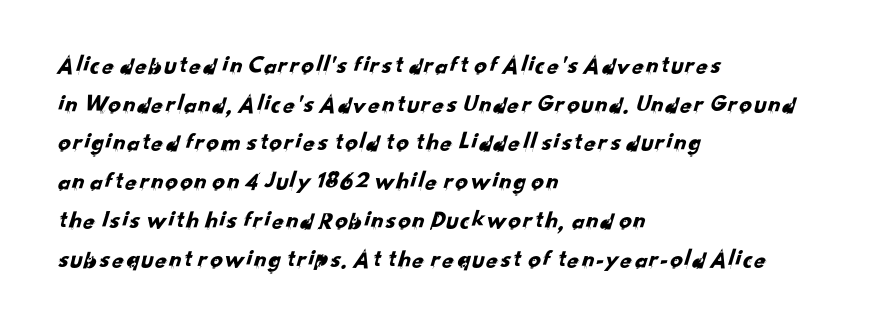
{"underline": "no", "align": "left", "line_spacing": "normal", "line_spacing_ratio": 1.55, "letter_spacing": "normal", "letter_spacing_em": 0.0, "glyph_px": 25}
